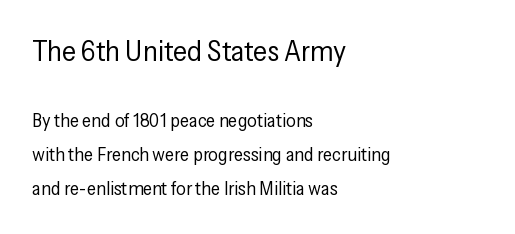
Q: Is the text bold? A: No.
Q: Is the text italic (slanted)? A: No, it is upright.
Q: Is the typeface a serif or a sans-serif typeface? A: Sans-serif.
Q: Is the text underlined? A: No.
Q: How is the paragraph aligned? A: Left-aligned.
Q: Is the spacing between letters normal or unusually wide? A: Normal.
Q: Which block of text is set in a larger size, the first (top) or the second (bottom)? A: The first (top) one.
Q: Width (condensed, normal, or wide)? A: Condensed.
Q: Stroke contrast? A: Low.
Q: x-height? A: Medium.
Q: Monospaced? A: No.
